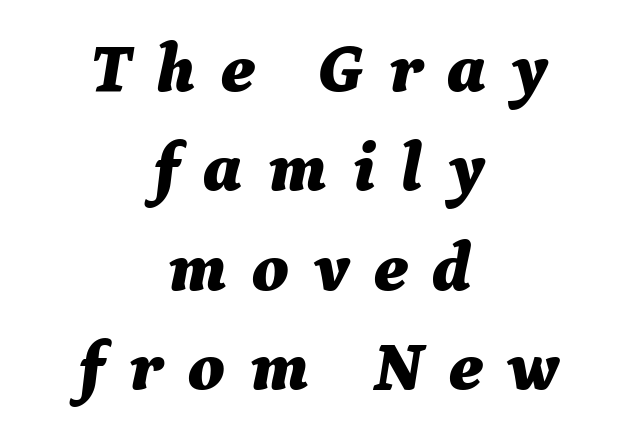
The typesetter chose a symmetrical, centered arrangement here. Line spacing here is normal. Thick stems and heavy bowls — unmistakably bold. Notice how the stems are inclined rather than vertical — that's the hallmark of italics.
